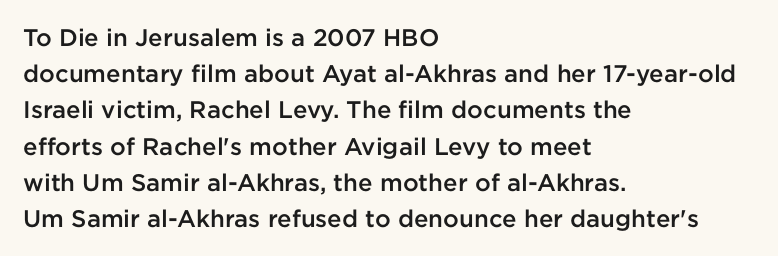
Quick note: not italic, upright. The baseline area is clear. Short and long lines alike share a common starting point at left. Students, observe: this is what conventionally led text looks like.
